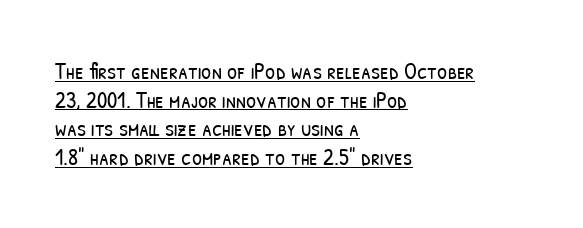
{"bold": "no", "underline": "yes", "align": "left", "line_spacing_ratio": 1.24, "letter_spacing": "normal", "letter_spacing_em": 0.0, "glyph_px": 23}
